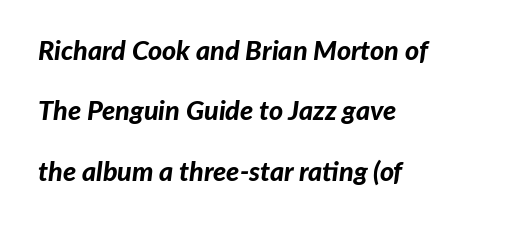
How would I describe the line gaps? Wide and relaxed. Italic: yes, the glyphs are oblique. No word sits above an underline. The passage is arranged the way most books set body copy — flush left. These lines keep a tight, regular rhythm from letter to letter. Heavy, bold letterforms.
